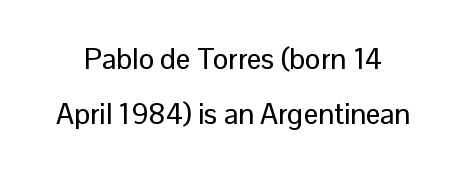
Q: Is the text italic (slanted)? A: No, it is upright.
Q: Is the typeface a serif or a sans-serif typeface? A: Sans-serif.
Q: Is the text underlined? A: No.
Q: Is the spacing between letters normal or unusually wide? A: Normal.
Q: Is the spacing between lines tight, normal or loose? A: Loose.
Q: Width (condensed, normal, or wide)? A: Normal.
Q: Stroke contrast? A: Low.
Q: x-height? A: Medium.
Q: Monospaced? A: No.
